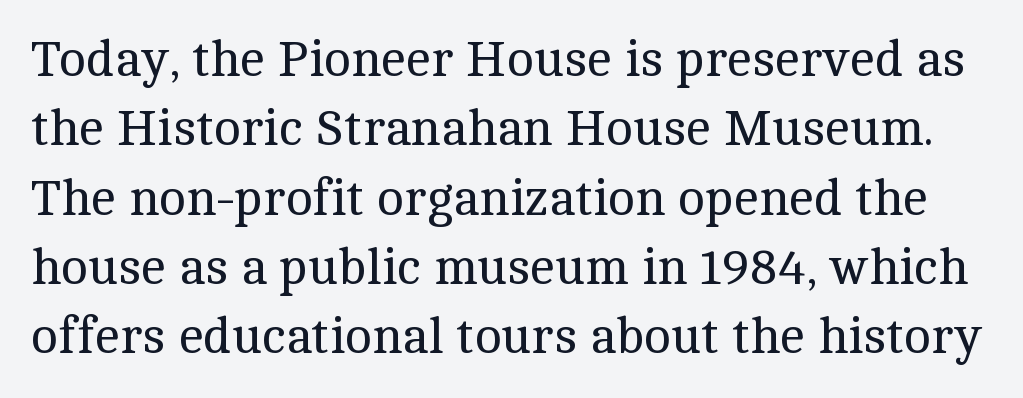
The letters stand straight up with perfectly vertical stems. These lines are rendered in a variable-pitch font. The tracking reads as untouched default to a designer's eye. On a weight scale, this lands at 450 or below. Bare-footed words on every line. I'd call this a serif setting — the letters wear small feet.
